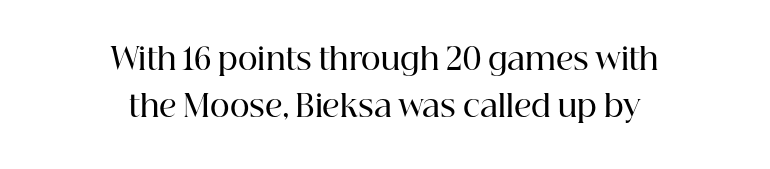
Its strokes are somewhat broadened, the hallmark of semibold type. The letters carry serifs — small finishing strokes at the ends of their stems. Successive baselines arrive at the customary interval. The rendering uses natural spacing where letterforms have individual widths. Layout note: lines centered.
